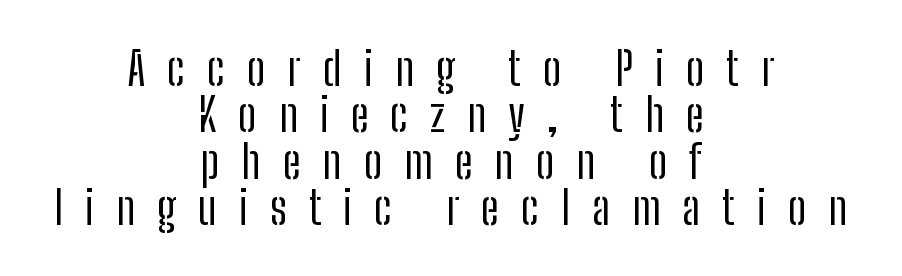
{"serif": "no", "italic": "no", "bold": "no", "weight": "regular", "width": "condensed", "stroke_contrast": "low", "x_height": "medium", "monospaced": "no", "underline": "no", "align": "center", "line_spacing": "tight", "line_spacing_ratio": 1.01, "letter_spacing": "wide", "letter_spacing_em": 0.48, "glyph_px": 46}
